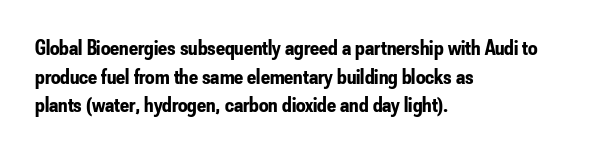
Notice how descenders clear the ascenders below comfortably — that's standard leading. Clear beneath every line of the passage. These lines are set flush left with a ragged right edge. The type sits square on the baseline with zero lean. Each word holds together tightly as a unit, with standard inter-letter gaps.
